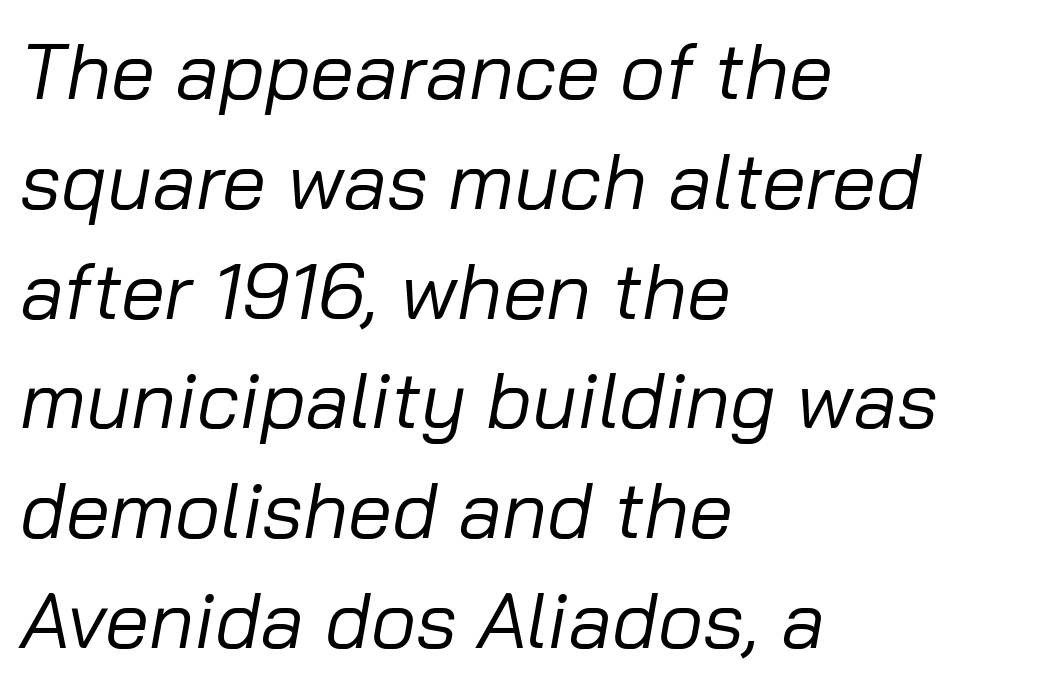
{"italic": "yes", "lean": "right", "slant_degrees": 10, "bold": "no", "weight": "regular", "width": "normal", "stroke_contrast": "low", "x_height": "medium", "monospaced": "no", "underline": "no", "align": "left", "line_spacing": "normal", "line_spacing_ratio": 1.39, "letter_spacing": "normal", "letter_spacing_em": 0.0, "glyph_px": 79}
